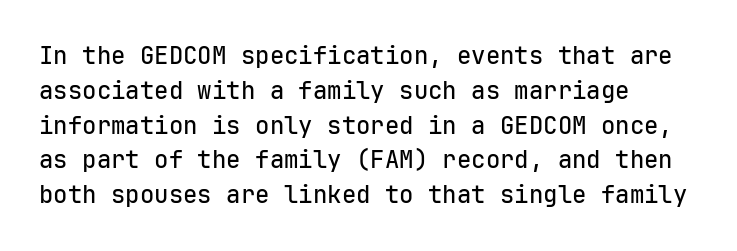
This sample keeps an unexceptional amount of space between lines. These lines keep a tight, regular rhythm from letter to letter. Every stem runs plumb, perpendicular to the baseline. Reading down the block, your eye returns to a fixed left position each line. The string is rendered with underlining switched off.
